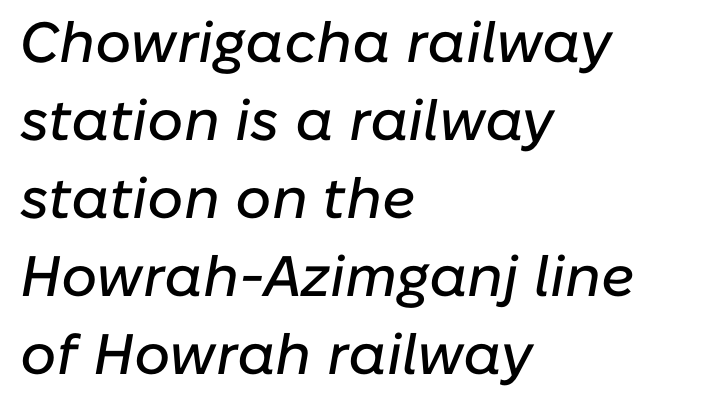
Q: Is the text italic (slanted)? A: Yes, it leans right by about 10 degrees.
Q: Is the text underlined? A: No.
Q: How is the paragraph aligned? A: Left-aligned.
Q: Is the spacing between letters normal or unusually wide? A: Normal.
Q: Is the spacing between lines tight, normal or loose? A: Normal.
Q: Width (condensed, normal, or wide)? A: Normal.
Q: Stroke contrast? A: Low.
Q: x-height? A: Medium.
Q: Monospaced? A: No.
